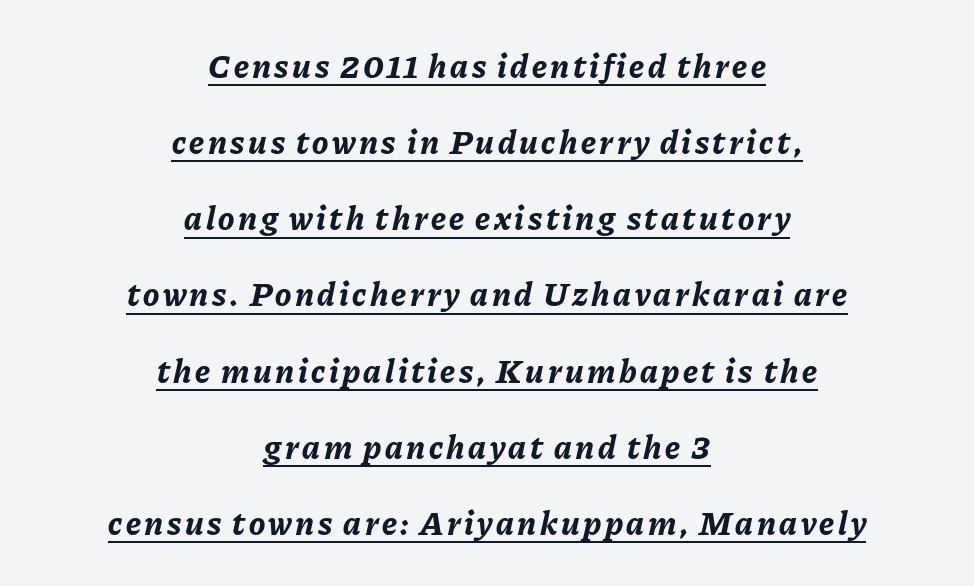
Q: Is the text bold? A: Yes.
Q: Is the text italic (slanted)? A: Yes, it leans right by about 11 degrees.
Q: Is the text underlined? A: Yes.
Q: How is the paragraph aligned? A: Centered.
Q: Is the spacing between lines tight, normal or loose? A: Loose.
Q: Width (condensed, normal, or wide)? A: Normal.
Q: Stroke contrast? A: Low.
Q: x-height? A: Medium.
Q: Monospaced? A: No.
